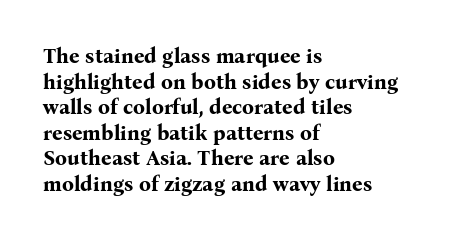
Is there any slant? The stems are plumb. The zone under the glyphs is completely vacant. Caption: bold face, heavy strokes. Each word holds together tightly as a unit, with standard inter-letter gaps. Does the copy run flush right? No — it runs flush left.
